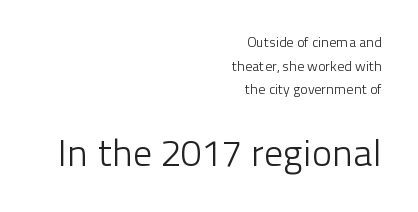
Q: Is the text bold? A: No.
Q: Is the text italic (slanted)? A: No, it is upright.
Q: Is the typeface a serif or a sans-serif typeface? A: Sans-serif.
Q: Is the text underlined? A: No.
Q: How is the paragraph aligned? A: Right-aligned.
Q: Is the spacing between letters normal or unusually wide? A: Normal.
Q: Is the spacing between lines tight, normal or loose? A: Normal.
Q: Which block of text is set in a larger size, the first (top) or the second (bottom)? A: The second (bottom) one.
Q: Width (condensed, normal, or wide)? A: Normal.
Q: Stroke contrast? A: Low.
Q: x-height? A: Medium.
Q: Monospaced? A: No.
